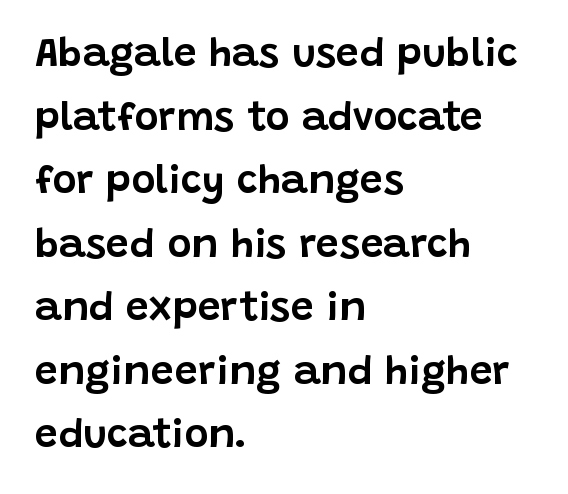
{"serif": "no", "italic": "no", "width": "normal", "stroke_contrast": "low", "x_height": "large", "monospaced": "no", "underline": "no", "align": "left", "line_spacing": "normal", "line_spacing_ratio": 1.55, "letter_spacing": "normal", "letter_spacing_em": 0.0, "glyph_px": 41}
